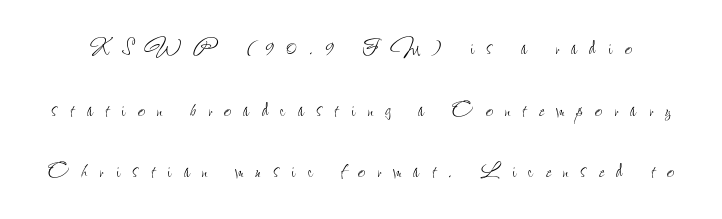
Is the stroke heavy? The answer is a plain regular-or-lighter. Check the space under the baseline: it is left empty. This rendering widens character spacing well past its baseline value.
